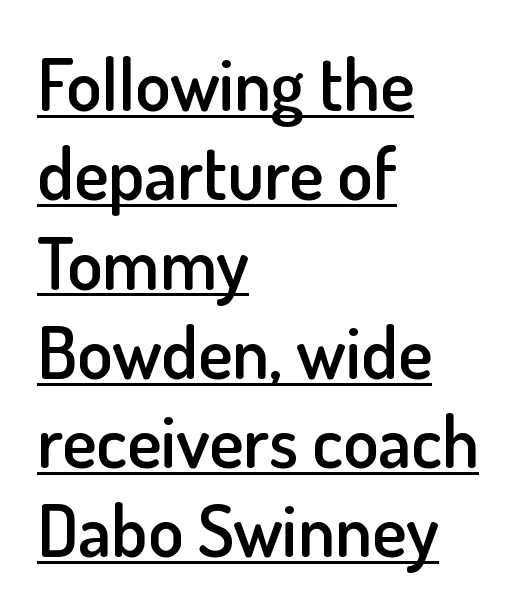
Q: Is the text bold? A: Semi-bold.
Q: Is the text italic (slanted)? A: No, it is upright.
Q: Is the typeface a serif or a sans-serif typeface? A: Sans-serif.
Q: Is the text underlined? A: Yes.
Q: How is the paragraph aligned? A: Left-aligned.
Q: Is the spacing between letters normal or unusually wide? A: Normal.
Q: Width (condensed, normal, or wide)? A: Normal.
Q: Stroke contrast? A: Low.
Q: x-height? A: Small.
Q: Monospaced? A: No.
